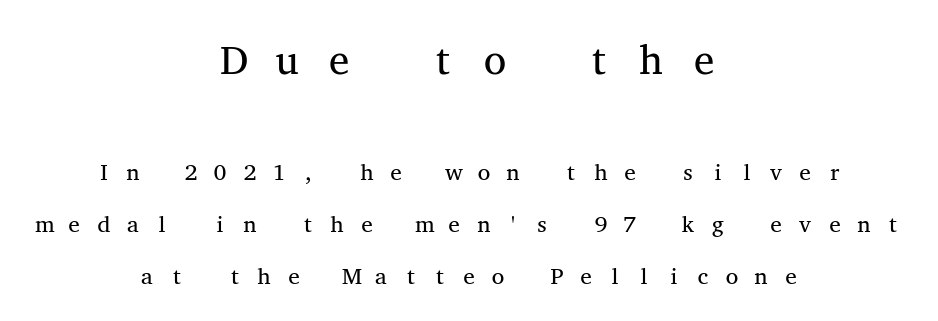
{"serif": "yes", "italic": "no", "bold": "no", "weight": "regular", "width": "wide", "stroke_contrast": "medium", "x_height": "medium", "monospaced": "yes", "underline": "no", "align": "center", "line_spacing": "loose", "line_spacing_ratio": 2.26, "letter_spacing": "wide", "letter_spacing_em": 0.49, "larger_block": "first", "size_ratio": 1.78, "glyph_px": 41}
